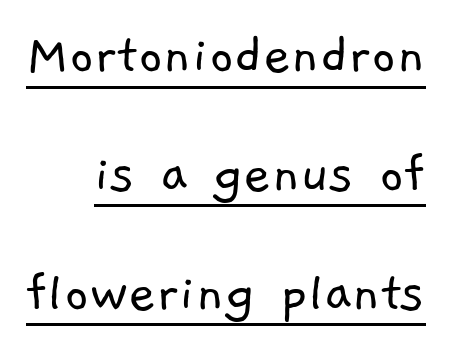
Q: Is the text bold? A: No.
Q: Is the typeface a serif or a sans-serif typeface? A: Sans-serif.
Q: Is the text underlined? A: Yes.
Q: How is the paragraph aligned? A: Right-aligned.
Q: Is the spacing between letters normal or unusually wide? A: Normal.
Q: Is the spacing between lines tight, normal or loose? A: Loose.
Q: Width (condensed, normal, or wide)? A: Normal.
Q: Stroke contrast? A: Low.
Q: x-height? A: Medium.
Q: Monospaced? A: No.
